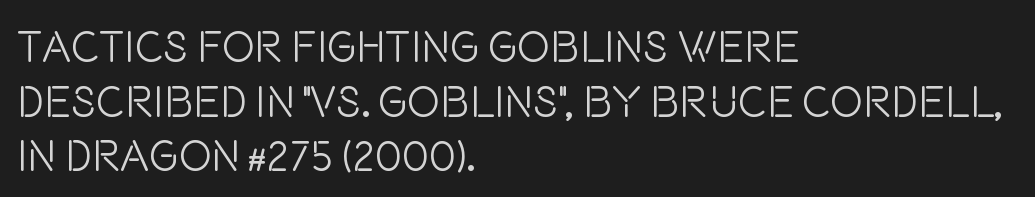
The image shows 44 px light, condensed sans-serif type, upright; set left-aligned, line spacing 1.24x, normal letter spacing, not underlined; low stroke contrast and a large x-height.
